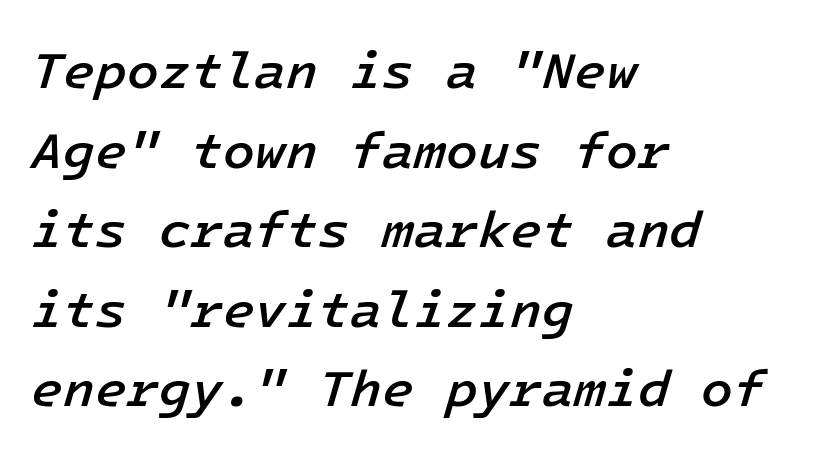
The image shows 52 px semibold type, italic (leaning right); set left-aligned, normal line spacing (1.53x), normal letter spacing, not underlined; low stroke contrast and a medium x-height.
